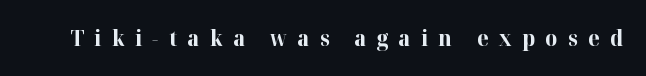
{"italic": "no", "bold": "yes", "underline": "no", "letter_spacing": "wide", "letter_spacing_em": 0.49, "glyph_px": 21}
